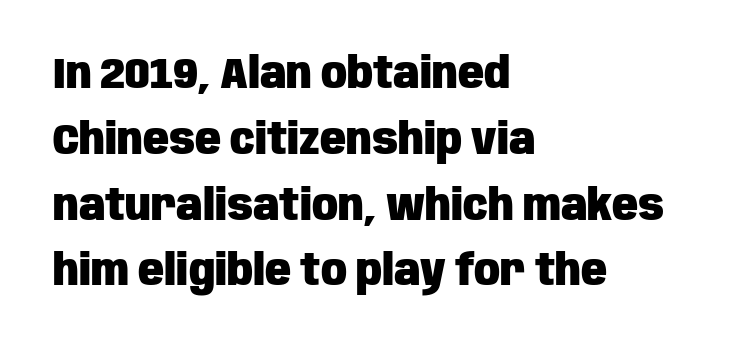
{"serif": "no", "italic": "no", "bold": "yes", "weight": "heavy", "width": "condensed", "stroke_contrast": "low", "x_height": "large", "monospaced": "no", "underline": "no", "align": "left", "line_spacing": "normal", "line_spacing_ratio": 1.53, "letter_spacing": "normal", "letter_spacing_em": 0.0, "glyph_px": 43}
